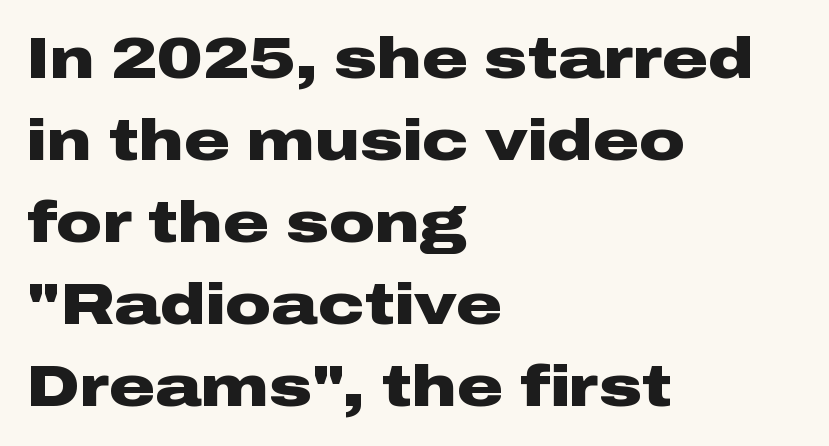
The image shows 57 px heavy, wide sans-serif type, upright; set left-aligned, normal line spacing (1.44x), normal letter spacing, not underlined; low stroke contrast and a medium x-height.
